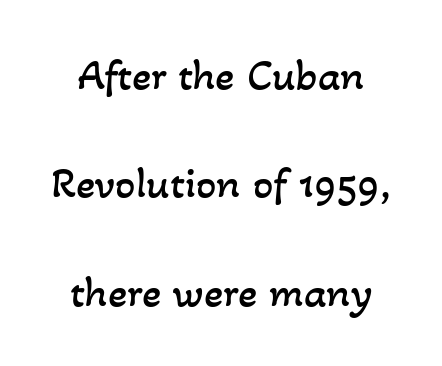
The image shows 45 px regular-weight type; set loose line spacing (2.41x), normal letter spacing, not underlined; low stroke contrast and a small x-height.
